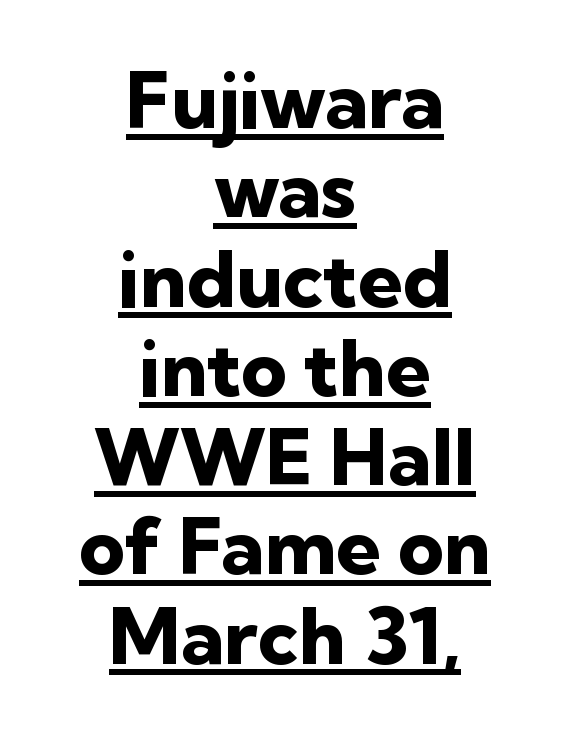
In designer terms, the underline attribute is active on this setting. These lines are composed in type without serifs. The text block is weighted toward neither margin, spreading evenly from the middle. Whoever set this chose condensed vertical rhythm over breathing room. Spacing verdict: proportional, widths tailored to each character.
